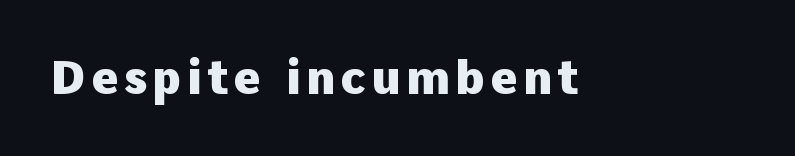
Q: Is the text bold? A: Yes.
Q: Is the text italic (slanted)? A: No, it is upright.
Q: Is the typeface a serif or a sans-serif typeface? A: Sans-serif.
Q: Is the text underlined? A: No.
Q: Width (condensed, normal, or wide)? A: Normal.
Q: Stroke contrast? A: Low.
Q: x-height? A: Medium.
Q: Monospaced? A: No.
